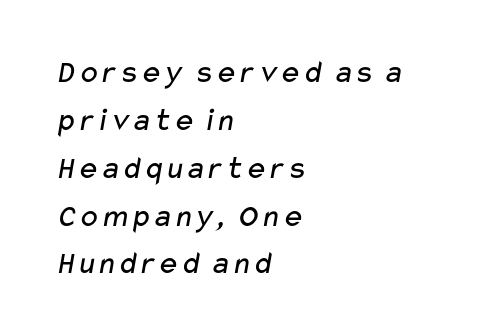
The rendering anchors every line to the left-hand side. These lines are rendered in a variable-pitch font. Font category for this specimen: sans-serif. If you measured baseline to baseline, you'd find a middling distance. The baseline area is clear.
